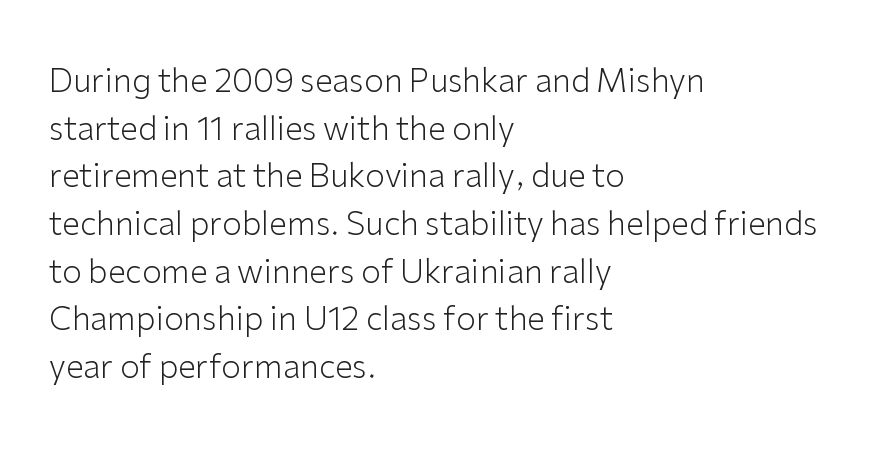
A typesetter would mark this as roman, not italic. One-word summary of the alignment: left. Default kerning and tracking; the words read as compact shapes. Each new line begins a customary step beneath the previous one. Typographically, this falls in the sans-serif category. Here the designer chose a conventional face with non-uniform glyph widths.
